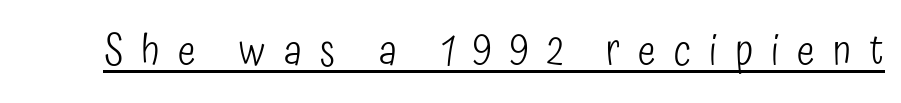
Q: Is the text bold? A: No.
Q: Is the text italic (slanted)? A: No, it is upright.
Q: Is the typeface a serif or a sans-serif typeface? A: Sans-serif.
Q: Is the text underlined? A: Yes.
Q: Is the spacing between letters normal or unusually wide? A: Unusually wide.
Q: Width (condensed, normal, or wide)? A: Condensed.
Q: Stroke contrast? A: Low.
Q: x-height? A: Medium.
Q: Monospaced? A: No.
